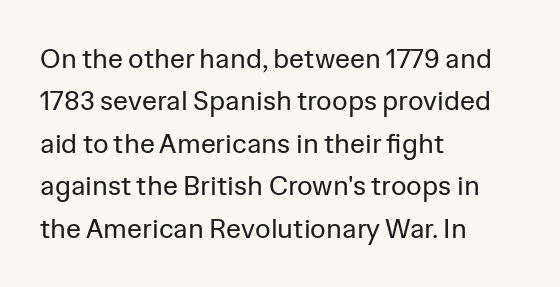
Characters follow at the spacing the type designer built in. Where is the straight margin? On the left. Weight: regular or lighter. Check the space under the baseline: it is left empty. Each new line begins a customary step beneath the previous one.
